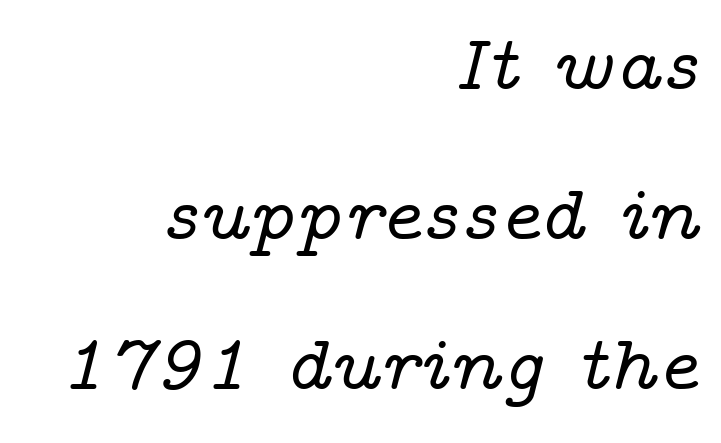
The image shows 78 px wide serif type, italic (leaning right); set right-aligned, loose line spacing (1.92x), normal letter spacing, not underlined; low stroke contrast and a medium x-height.
